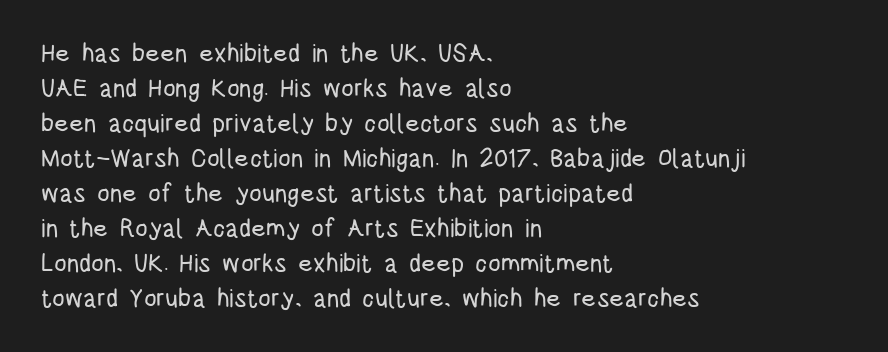
Q: Is the text italic (slanted)? A: No, it is upright.
Q: Is the text underlined? A: No.
Q: How is the paragraph aligned? A: Left-aligned.
Q: Is the spacing between letters normal or unusually wide? A: Normal.
Q: Is the spacing between lines tight, normal or loose? A: Normal.
